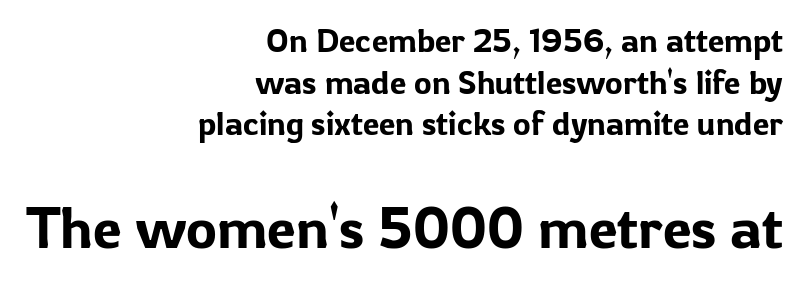
The image shows 58 px sans-serif type, upright; set right-aligned, normal line spacing (1.26x), normal letter spacing, not underlined; the second (bottom) block is 1.76x larger; low stroke contrast and a medium x-height.
